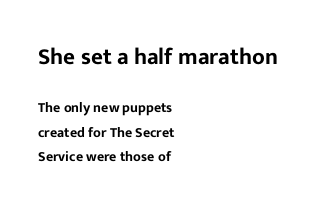
Glance below the letters and you will spot only blank space. Posture: upright roman. Caption: upper text group enlarged, lower text group reduced. Layout note: lines flush left.
